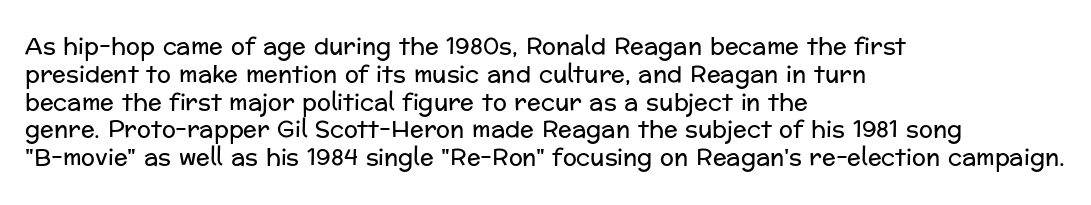
Italic: no, the glyphs are upright roman. Typeset ragged right — the left edge is the straight one. The gaps between neighbouring characters are ordinary and unremarkable. No letter is thick-stroked: the sample isn't bold. Lines of text with bare space underneath.
